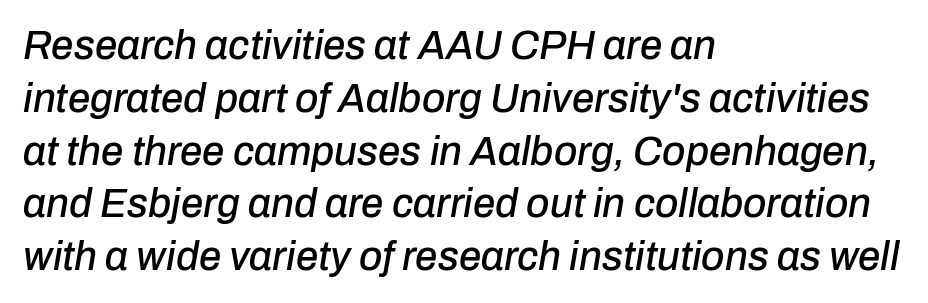
The image shows 40 px text type, italic (leaning right); set left-aligned, normal line spacing (1.32x), normal letter spacing, not underlined; low stroke contrast and a medium x-height.
